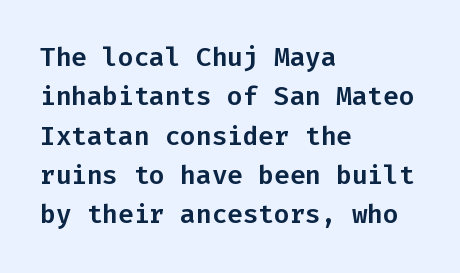
The image shows 26 px text type, upright; set left-aligned, normal line spacing (1.51x), normal letter spacing, not underlined.
